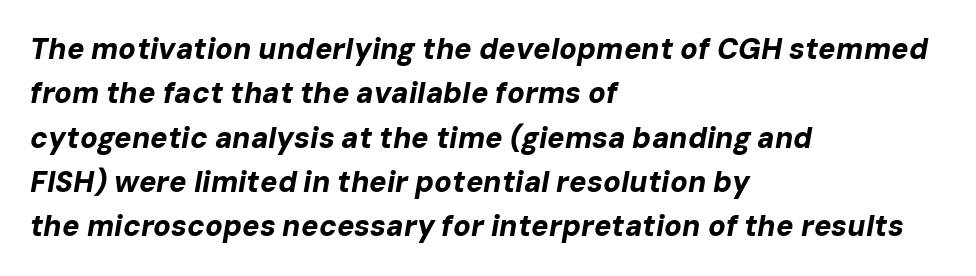
The image shows 29 px bold type, italic (leaning right); set left-aligned, normal line spacing (1.53x), normal letter spacing, not underlined; low stroke contrast and a medium x-height.
